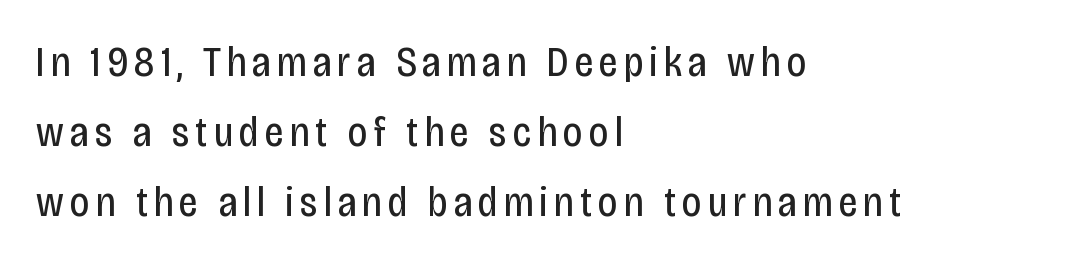
{"serif": "no", "italic": "no", "bold": "no", "weight": "regular", "width": "condensed", "stroke_contrast": "low", "x_height": "large", "monospaced": "no", "underline": "no", "align": "left", "line_spacing": "normal", "line_spacing_ratio": 1.67, "glyph_px": 42}
